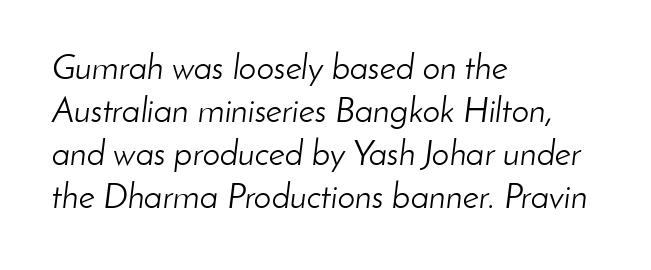
Q: Is the text bold? A: No.
Q: Is the text italic (slanted)? A: Yes, it leans right by about 8 degrees.
Q: Is the text underlined? A: No.
Q: How is the paragraph aligned? A: Left-aligned.
Q: Is the spacing between letters normal or unusually wide? A: Normal.
Q: Width (condensed, normal, or wide)? A: Normal.
Q: Stroke contrast? A: Low.
Q: x-height? A: Small.
Q: Monospaced? A: No.
